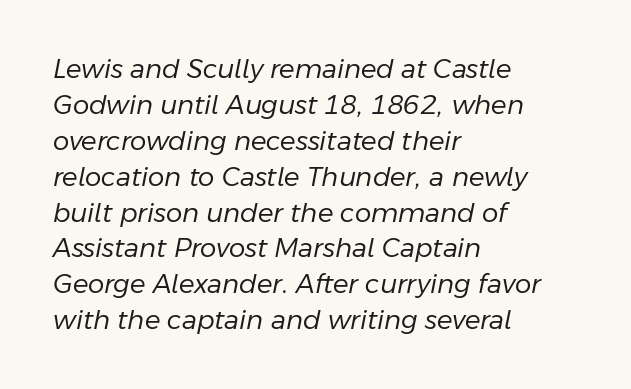
The image shows 26 px text type, italic (leaning right); set left-aligned, normal line spacing (1.38x), normal letter spacing, not underlined.
